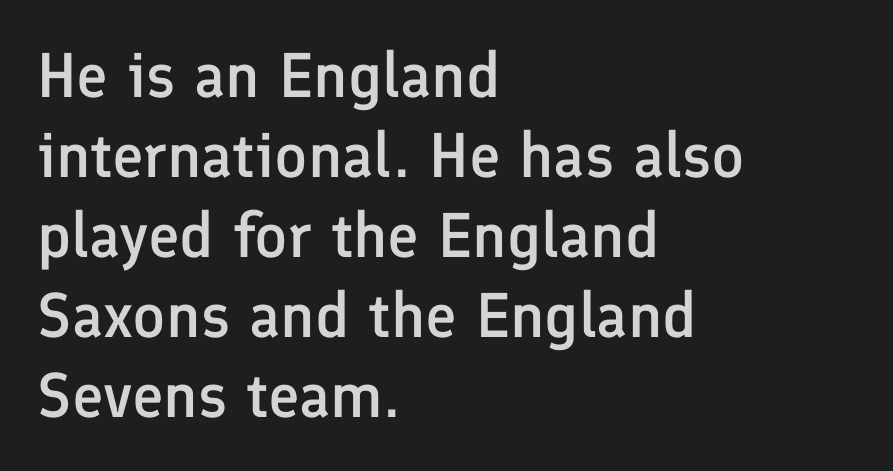
The image shows 63 px semibold sans-serif type, upright; set left-aligned, normal line spacing (1.27x), normal letter spacing, not underlined; low stroke contrast and a medium x-height.
